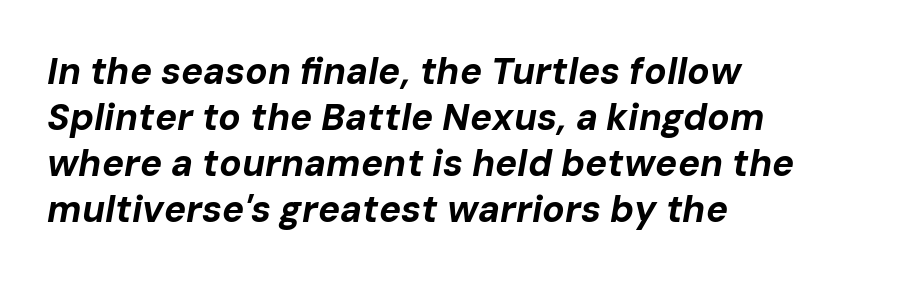
{"italic": "yes", "lean": "right", "slant_degrees": 10, "bold": "yes", "weight": "bold", "width": "normal", "stroke_contrast": "low", "x_height": "medium", "monospaced": "no", "underline": "no", "align": "left", "line_spacing_ratio": 1.24, "letter_spacing": "normal", "letter_spacing_em": 0.0, "glyph_px": 37}
